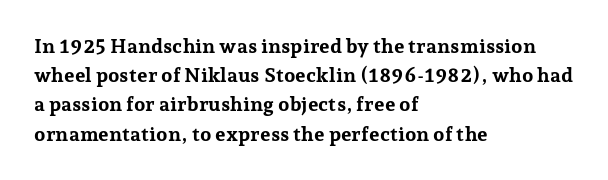
Q: Is the text bold? A: Yes.
Q: Is the text italic (slanted)? A: No, it is upright.
Q: Is the text underlined? A: No.
Q: How is the paragraph aligned? A: Left-aligned.
Q: Is the spacing between letters normal or unusually wide? A: Normal.
Q: Is the spacing between lines tight, normal or loose? A: Normal.
